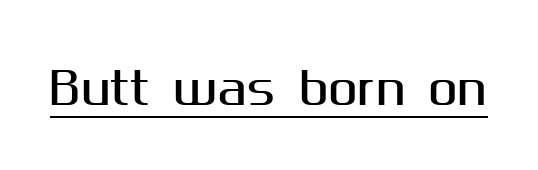
{"serif": "no", "italic": "no", "width": "normal", "stroke_contrast": "medium", "x_height": "medium", "monospaced": "no", "underline": "yes", "letter_spacing": "normal", "letter_spacing_em": 0.0, "glyph_px": 44}
